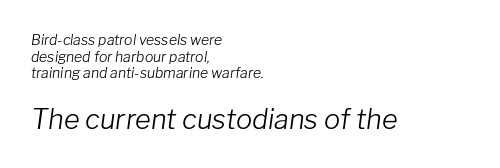
Words appear dense and cohesive because spacing is normal. This rendering features lettering with no underline. The passage is arranged the way most books set body copy — flush left. Does the bottom block carry the larger type? Yes, it does. Rendered with sloped, italic letterforms. Weight: not bold — regular or lighter.
